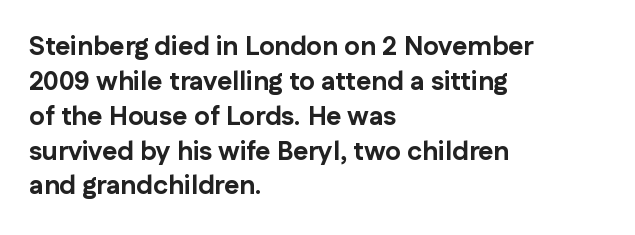
The image shows 26 px bold type, upright; set left-aligned, normal line spacing (1.34x), normal letter spacing, not underlined.
